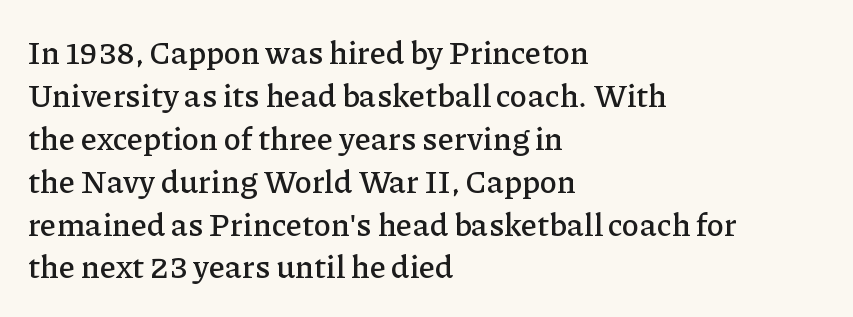
{"serif": "yes", "italic": "no", "width": "normal", "stroke_contrast": "low", "x_height": "medium", "monospaced": "no", "underline": "no", "align": "left", "line_spacing": "normal", "line_spacing_ratio": 1.34, "letter_spacing": "normal", "letter_spacing_em": 0.0, "glyph_px": 32}
